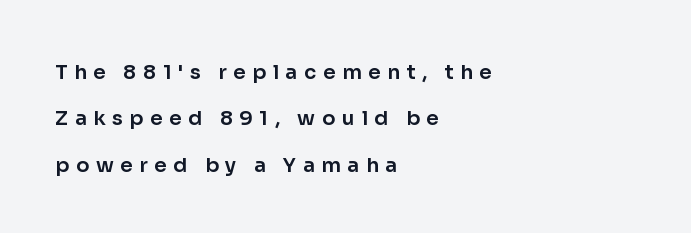
The image shows 20 px text type, upright; set left-aligned, loose line spacing (2.32x), unusually wide letter spacing (+0.33 em), not underlined.
